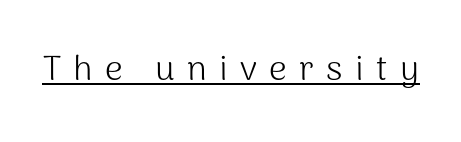
{"serif": "no", "italic": "no", "bold": "no", "weight": "light", "width": "normal", "stroke_contrast": "medium", "x_height": "medium", "monospaced": "no", "underline": "yes", "letter_spacing": "wide", "letter_spacing_em": 0.35, "glyph_px": 35}
